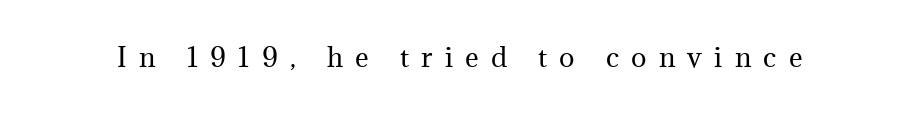
Words appear elongated and porous because spacing is wide. A clean baseline with only descenders dipping below it. The characters are drawn with everyday or finer stroke widths. A typesetter would mark this as roman, not italic.
